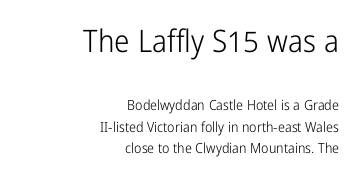
{"serif": "no", "italic": "no", "bold": "no", "weight": "light", "width": "condensed", "stroke_contrast": "low", "x_height": "medium", "monospaced": "no", "underline": "no", "align": "right", "line_spacing": "normal", "line_spacing_ratio": 1.53, "letter_spacing": "normal", "letter_spacing_em": 0.0, "larger_block": "first", "size_ratio": 2.21, "glyph_px": 31}
